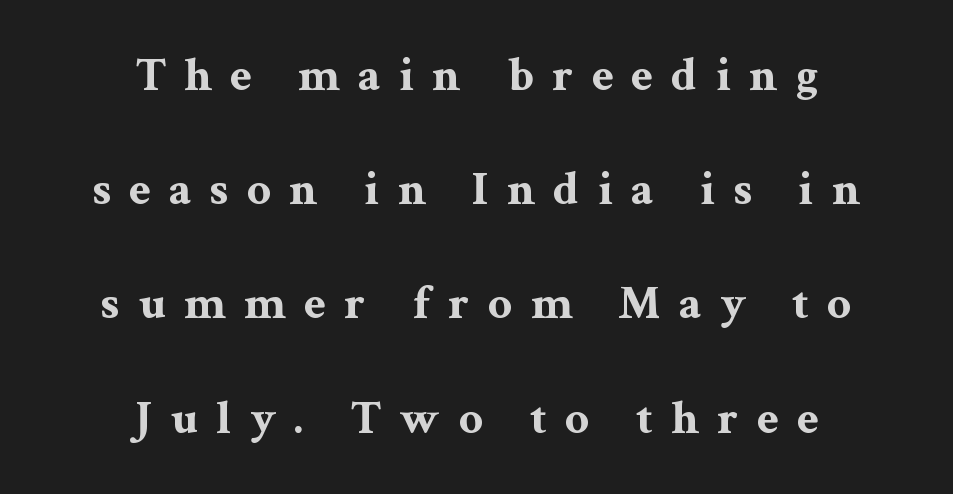
Q: Is the text bold? A: Yes.
Q: Is the text italic (slanted)? A: No, it is upright.
Q: Is the typeface a serif or a sans-serif typeface? A: Serif.
Q: Is the text underlined? A: No.
Q: How is the paragraph aligned? A: Centered.
Q: Is the spacing between letters normal or unusually wide? A: Unusually wide.
Q: Is the spacing between lines tight, normal or loose? A: Loose.
Q: Width (condensed, normal, or wide)? A: Wide.
Q: Stroke contrast? A: Medium.
Q: x-height? A: Medium.
Q: Monospaced? A: No.
